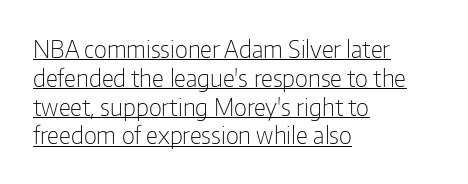
The image shows 24 px text type, upright; set left-aligned, line spacing 1.2x, normal letter spacing, underlined.
